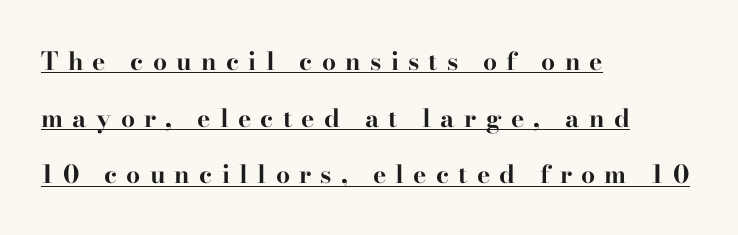
Q: Is the text bold? A: Yes.
Q: Is the text italic (slanted)? A: No, it is upright.
Q: Is the text underlined? A: Yes.
Q: How is the paragraph aligned? A: Left-aligned.
Q: Is the spacing between letters normal or unusually wide? A: Unusually wide.
Q: Is the spacing between lines tight, normal or loose? A: Loose.
